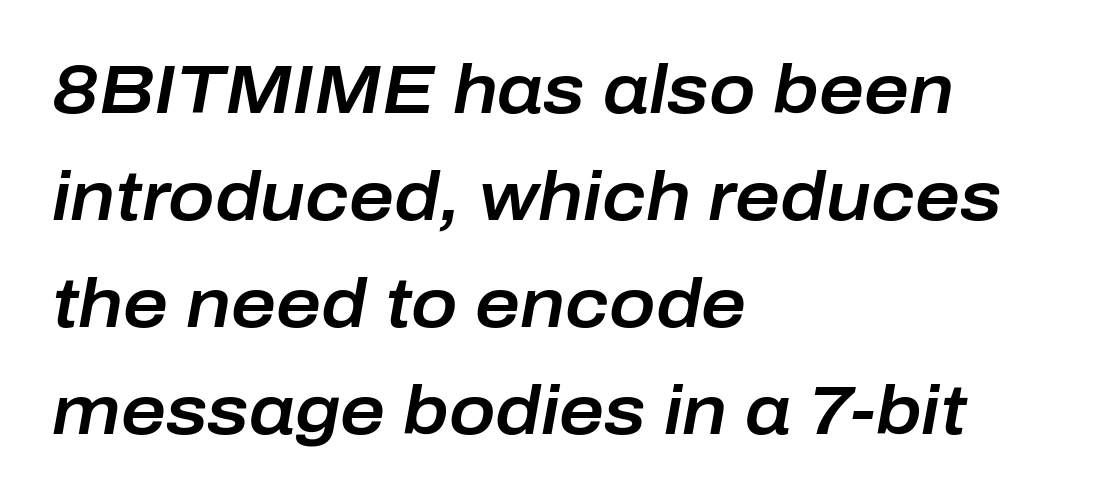
Q: Is the text italic (slanted)? A: Yes, it leans right by about 10 degrees.
Q: Is the text underlined? A: No.
Q: How is the paragraph aligned? A: Left-aligned.
Q: Is the spacing between letters normal or unusually wide? A: Normal.
Q: Is the spacing between lines tight, normal or loose? A: Normal.
Q: Width (condensed, normal, or wide)? A: Normal.
Q: Stroke contrast? A: Low.
Q: x-height? A: Medium.
Q: Monospaced? A: No.
